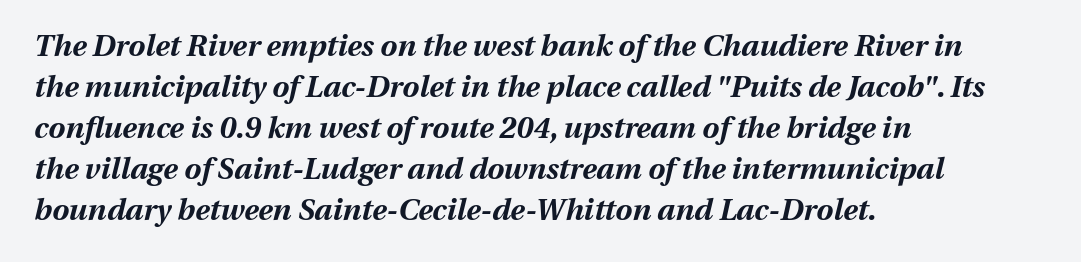
Q: Is the text bold? A: Yes.
Q: Is the text italic (slanted)? A: Yes, it leans right by about 13 degrees.
Q: Is the text underlined? A: No.
Q: How is the paragraph aligned? A: Left-aligned.
Q: Is the spacing between letters normal or unusually wide? A: Normal.
Q: Is the spacing between lines tight, normal or loose? A: Normal.
Q: Width (condensed, normal, or wide)? A: Normal.
Q: Stroke contrast? A: Medium.
Q: x-height? A: Medium.
Q: Monospaced? A: No.
